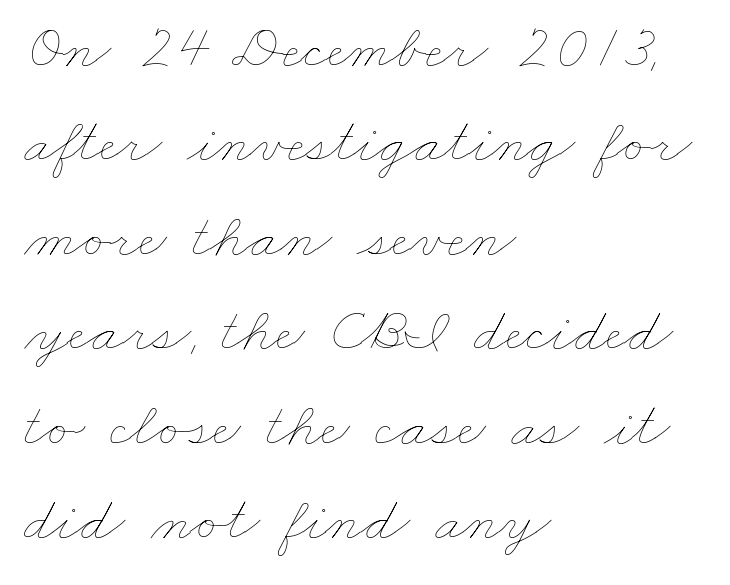
Successive baselines arrive at the customary interval. The gaps between neighbouring characters are ordinary and unremarkable. Short and long lines alike share a common starting point at left. Think standard paragraph weight, or any step lighter than that. Here the designer chose a conventional face with non-uniform glyph widths. Letters rest on an invisible, unmarked baseline.
